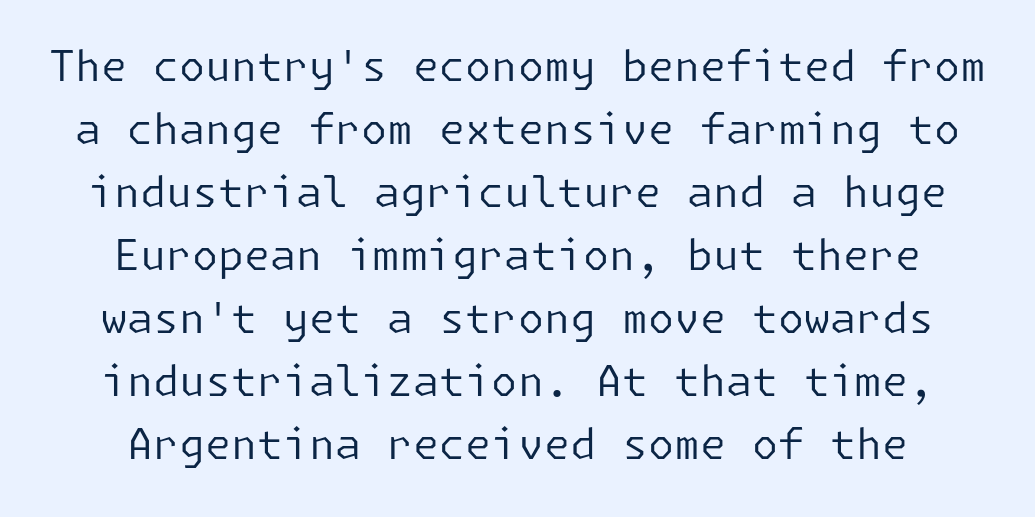
Q: Is the text bold? A: No.
Q: Is the text italic (slanted)? A: No, it is upright.
Q: Is the typeface a serif or a sans-serif typeface? A: Sans-serif.
Q: Is the text underlined? A: No.
Q: Is the spacing between letters normal or unusually wide? A: Normal.
Q: Is the spacing between lines tight, normal or loose? A: Normal.
Q: Width (condensed, normal, or wide)? A: Normal.
Q: Stroke contrast? A: Low.
Q: x-height? A: Medium.
